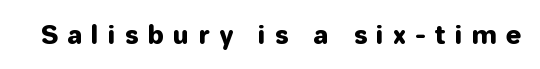
Q: Is the text italic (slanted)? A: No, it is upright.
Q: Is the text underlined? A: No.
Q: Is the spacing between letters normal or unusually wide? A: Unusually wide.
